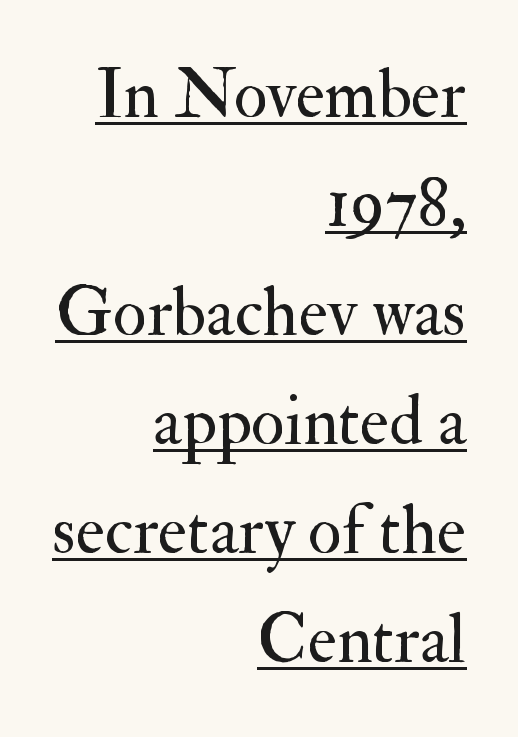
{"serif": "yes", "italic": "no", "bold": "no", "weight": "regular", "width": "normal", "stroke_contrast": "medium", "x_height": "small", "monospaced": "no", "underline": "yes", "align": "right", "line_spacing": "normal", "line_spacing_ratio": 1.58, "letter_spacing": "normal", "letter_spacing_em": 0.0, "glyph_px": 69}
